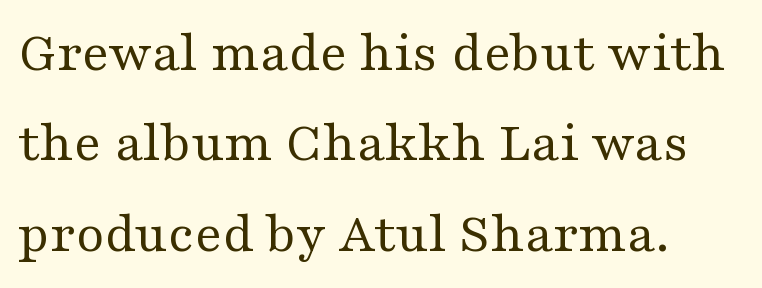
{"serif": "yes", "italic": "no", "bold": "no", "weight": "regular", "width": "wide", "stroke_contrast": "medium", "x_height": "medium", "monospaced": "no", "underline": "no", "align": "left", "line_spacing": "normal", "line_spacing_ratio": 1.56, "letter_spacing": "normal", "letter_spacing_em": 0.0, "glyph_px": 58}
